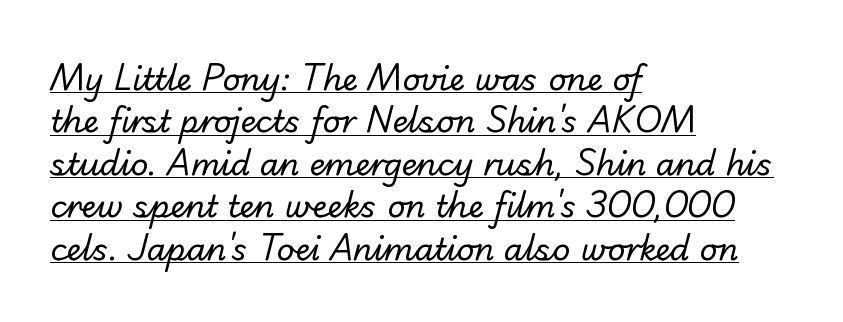
The image shows 31 px regular-weight sans-serif type; set left-aligned, normal line spacing (1.37x), normal letter spacing, underlined; low stroke contrast and a small x-height.
